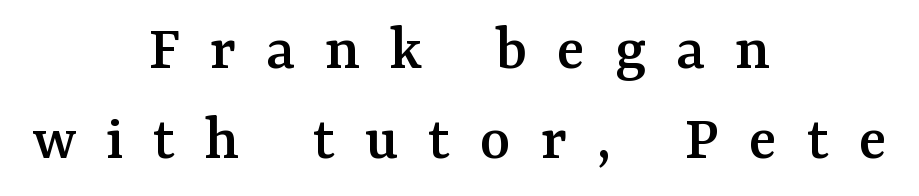
The image shows 66 px serif type, upright; set centered, normal line spacing (1.37x), unusually wide letter spacing (+0.45 em), not underlined; medium stroke contrast and a medium x-height.
